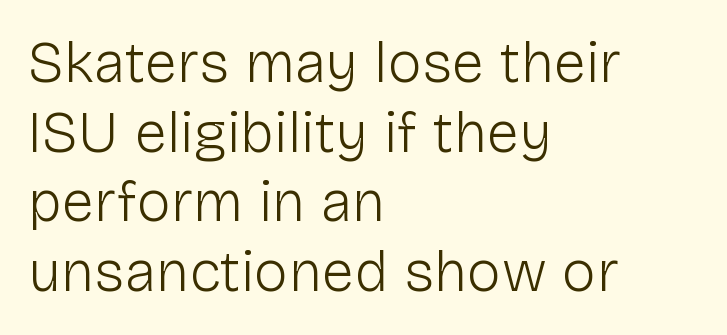
Q: Is the text bold? A: No.
Q: Is the text italic (slanted)? A: No, it is upright.
Q: Is the typeface a serif or a sans-serif typeface? A: Sans-serif.
Q: Is the text underlined? A: No.
Q: How is the paragraph aligned? A: Left-aligned.
Q: Is the spacing between letters normal or unusually wide? A: Normal.
Q: Width (condensed, normal, or wide)? A: Normal.
Q: Stroke contrast? A: Low.
Q: x-height? A: Medium.
Q: Monospaced? A: No.
